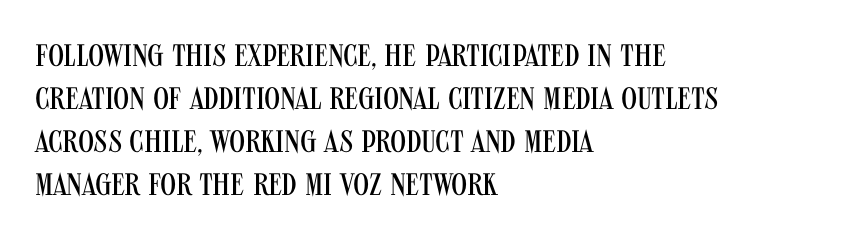
Q: Is the text bold? A: No.
Q: Is the text italic (slanted)? A: No, it is upright.
Q: Is the typeface a serif or a sans-serif typeface? A: Sans-serif.
Q: Is the text underlined? A: No.
Q: How is the paragraph aligned? A: Left-aligned.
Q: Is the spacing between letters normal or unusually wide? A: Normal.
Q: Is the spacing between lines tight, normal or loose? A: Normal.
Q: Width (condensed, normal, or wide)? A: Condensed.
Q: Stroke contrast? A: Medium.
Q: x-height? A: Large.
Q: Monospaced? A: No.
